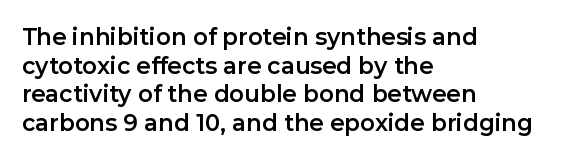
The image shows 23 px text type, upright; set left-aligned, normal line spacing (1.25x), normal letter spacing, not underlined.
